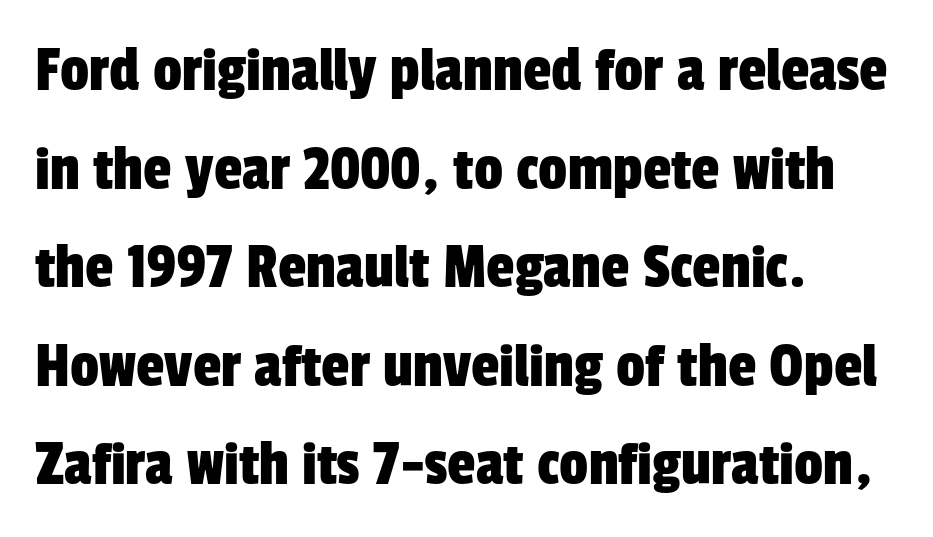
{"serif": "no", "width": "condensed", "stroke_contrast": "low", "x_height": "medium", "monospaced": "no", "underline": "no", "align": "left", "line_spacing": "normal", "line_spacing_ratio": 1.54, "letter_spacing": "normal", "letter_spacing_em": 0.0, "glyph_px": 64}
